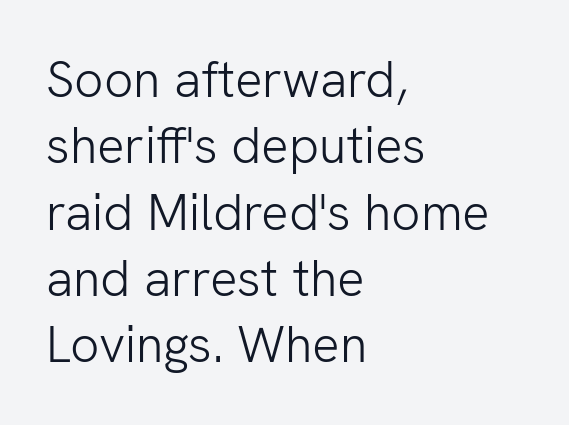
Where is the straight margin? On the left. Ordinary non-slanted type is in use. The weight tops out at a normal text grade. Does the leading feel generous? No, just average. Is the letter spacing exaggerated? No — it looks like the ordinary default.
